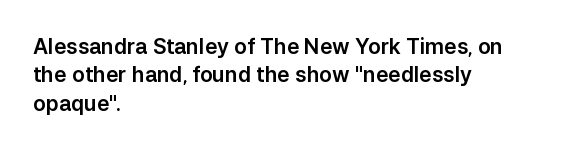
The image shows 21 px text type, upright; set left-aligned, normal line spacing (1.35x), normal letter spacing, not underlined.
